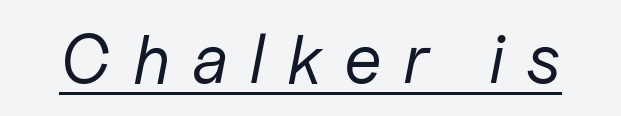
Q: Is the text bold? A: No.
Q: Is the text italic (slanted)? A: Yes, it leans right by about 11 degrees.
Q: Is the text underlined? A: Yes.
Q: Is the spacing between letters normal or unusually wide? A: Unusually wide.
Q: Width (condensed, normal, or wide)? A: Normal.
Q: Stroke contrast? A: Low.
Q: x-height? A: Medium.
Q: Monospaced? A: No.
